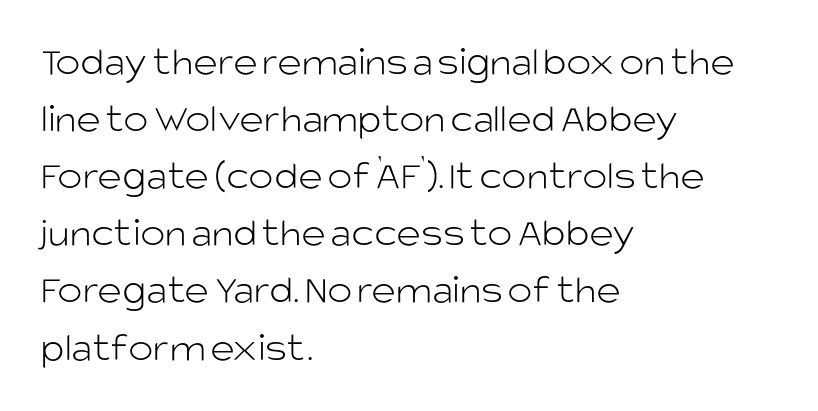
Q: Is the text bold? A: No.
Q: Is the text italic (slanted)? A: No, it is upright.
Q: Is the typeface a serif or a sans-serif typeface? A: Sans-serif.
Q: Is the text underlined? A: No.
Q: How is the paragraph aligned? A: Left-aligned.
Q: Is the spacing between letters normal or unusually wide? A: Normal.
Q: Is the spacing between lines tight, normal or loose? A: Normal.
Q: Width (condensed, normal, or wide)? A: Normal.
Q: Stroke contrast? A: Low.
Q: x-height? A: Large.
Q: Monospaced? A: No.
